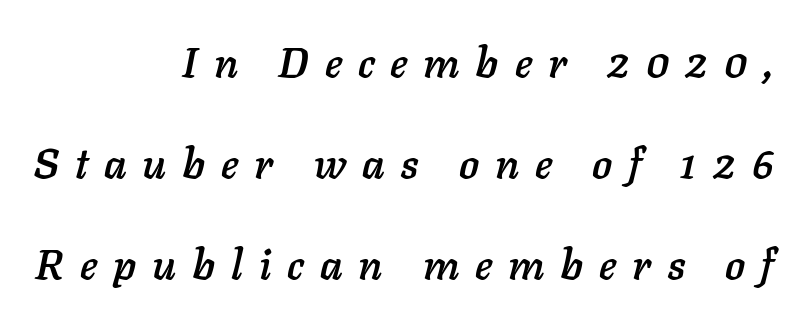
Glance below the letters and you will spot only blank space. What stands out about the letter spacing? Its width — letters are far apart. Quick note: italic. The passage shown is typed in a proportional face where columns would drift. Is the block centered? No — it sits flush against the right margin. Students, observe: this is what heavily led, spacious text looks like.
